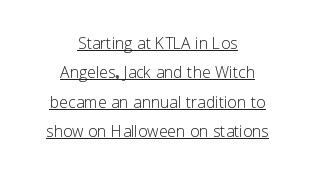
{"italic": "no", "bold": "no", "underline": "yes", "align": "center", "line_spacing": "normal", "line_spacing_ratio": 1.4, "letter_spacing": "normal", "letter_spacing_em": 0.0, "glyph_px": 21}
